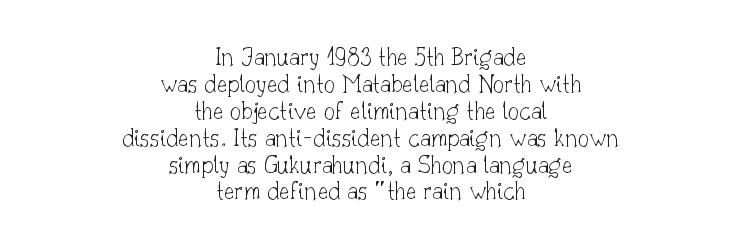
{"serif": "yes", "italic": "no", "bold": "no", "weight": "thin", "width": "normal", "stroke_contrast": "low", "x_height": "small", "monospaced": "no", "underline": "no", "align": "center", "line_spacing": "tight", "line_spacing_ratio": 0.96, "letter_spacing": "normal", "letter_spacing_em": 0.0, "glyph_px": 28}
